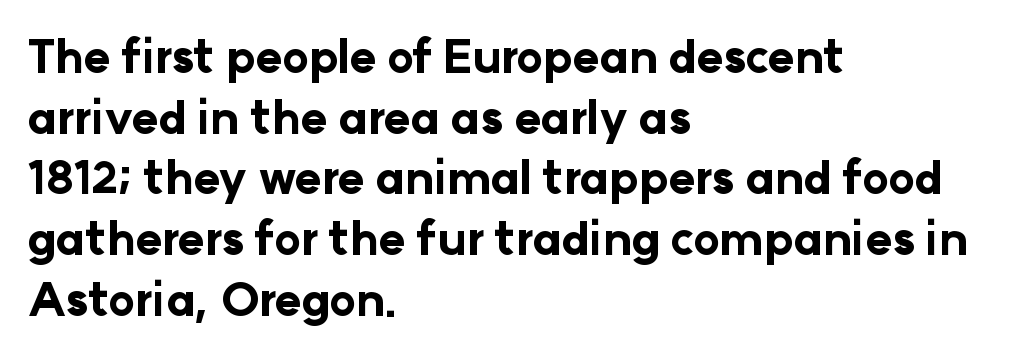
Q: Is the text bold? A: Yes.
Q: Is the text italic (slanted)? A: No, it is upright.
Q: Is the typeface a serif or a sans-serif typeface? A: Sans-serif.
Q: Is the text underlined? A: No.
Q: How is the paragraph aligned? A: Left-aligned.
Q: Is the spacing between letters normal or unusually wide? A: Normal.
Q: Is the spacing between lines tight, normal or loose? A: Normal.
Q: Width (condensed, normal, or wide)? A: Normal.
Q: Stroke contrast? A: Low.
Q: x-height? A: Medium.
Q: Monospaced? A: No.
